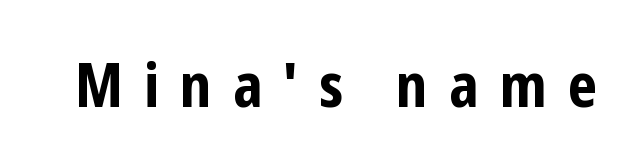
Varying glyph widths throughout — classic text-font behaviour. Has an underline been added? It has not. Here the glyphs are tracked loosely, breaking word shapes into spaced letters. I'd call this a sans setting — the letters go barefoot.
